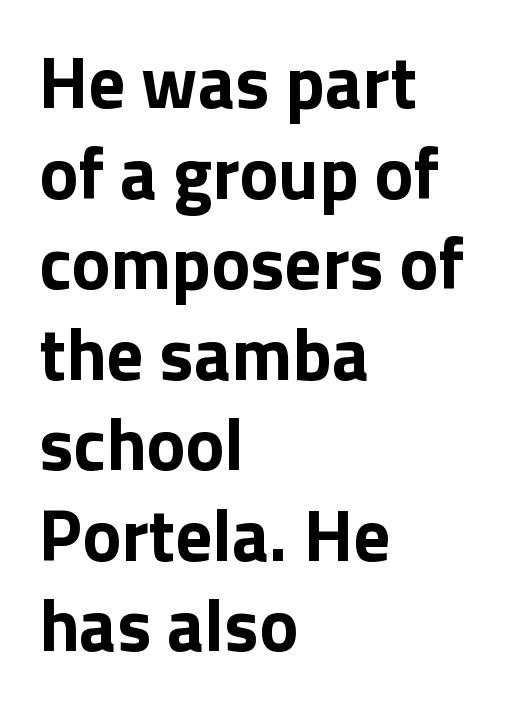
A roman cut, with each character standing at attention. This sample uses a sans-serif face. Letter spacing: default. The lines are quadded left.
